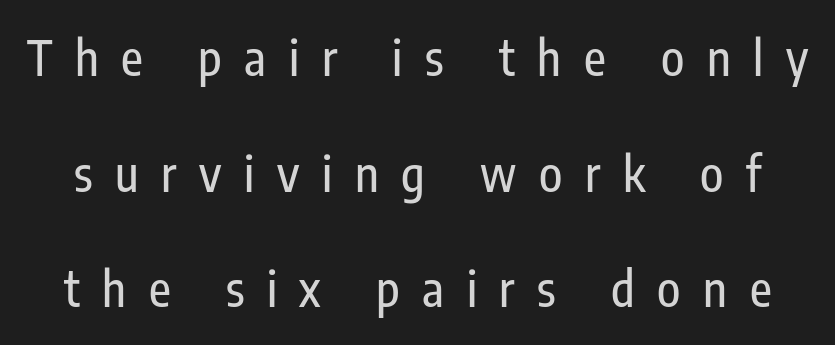
Q: Is the text italic (slanted)? A: No, it is upright.
Q: Is the typeface a serif or a sans-serif typeface? A: Sans-serif.
Q: Is the text underlined? A: No.
Q: Is the spacing between letters normal or unusually wide? A: Unusually wide.
Q: Is the spacing between lines tight, normal or loose? A: Loose.
Q: Width (condensed, normal, or wide)? A: Condensed.
Q: Stroke contrast? A: Low.
Q: x-height? A: Medium.
Q: Monospaced? A: No.
